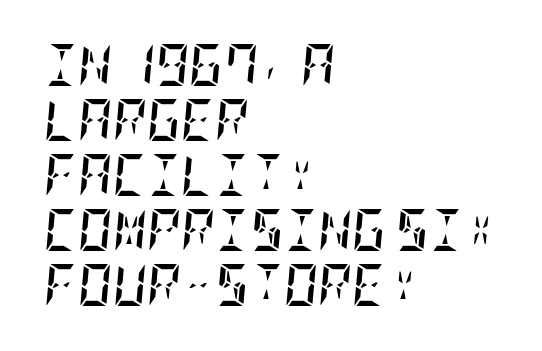
Q: Is the text bold? A: Yes.
Q: Is the text italic (slanted)? A: Yes, it leans right by about 5 degrees.
Q: Is the text underlined? A: No.
Q: How is the paragraph aligned? A: Left-aligned.
Q: Is the spacing between letters normal or unusually wide? A: Normal.
Q: Is the spacing between lines tight, normal or loose? A: Normal.
Q: Width (condensed, normal, or wide)? A: Condensed.
Q: Stroke contrast? A: Low.
Q: x-height? A: Large.
